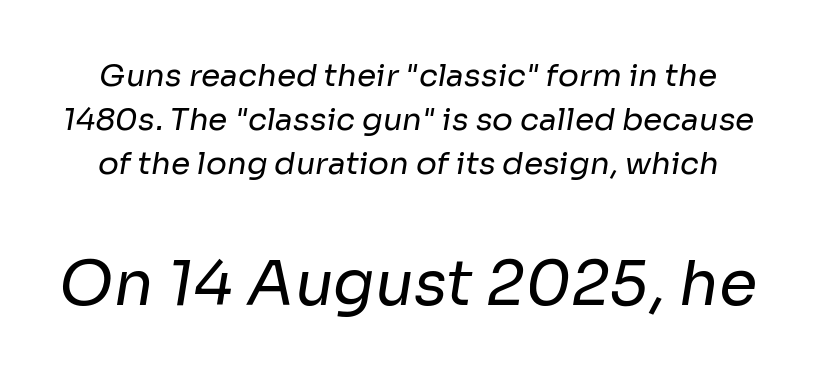
The image shows 62 px regular-weight sans-serif type; set normal line spacing (1.42x), normal letter spacing, not underlined; the second (bottom) block is 2.0x larger; low stroke contrast and a medium x-height.
